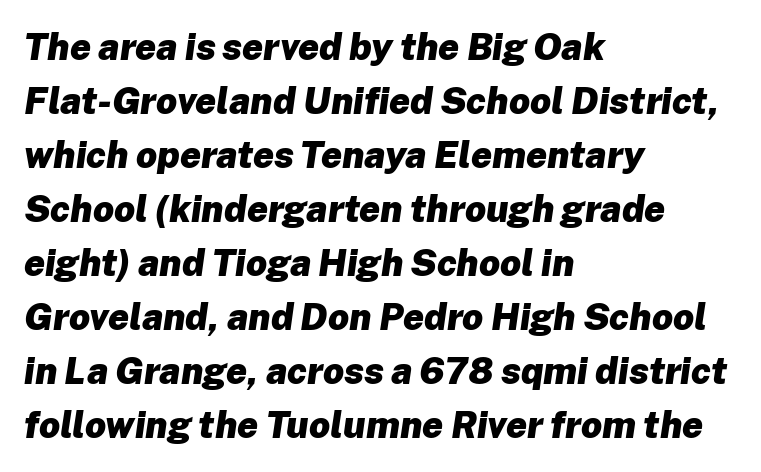
Students, observe: this is what conventionally led text looks like. Summary of weight: heavy, a full bold. Underline: absent. An italicized treatment has been applied to the whole sample. Character widths vary here, with narrow letters taking less room than wide ones.
